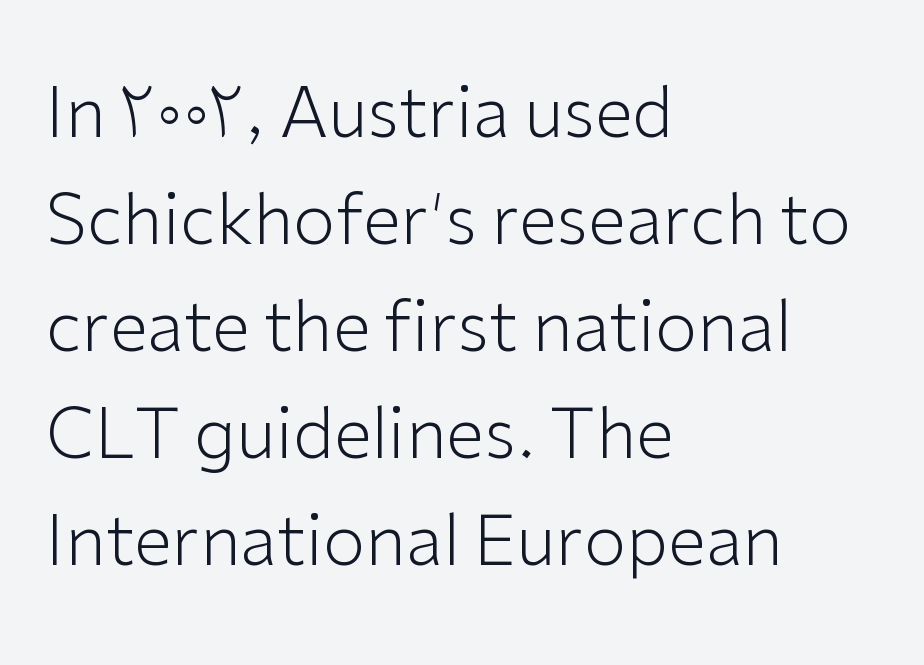
Q: Is the text bold? A: No.
Q: Is the text italic (slanted)? A: No, it is upright.
Q: Is the typeface a serif or a sans-serif typeface? A: Sans-serif.
Q: Is the text underlined? A: No.
Q: How is the paragraph aligned? A: Left-aligned.
Q: Is the spacing between letters normal or unusually wide? A: Normal.
Q: Is the spacing between lines tight, normal or loose? A: Normal.
Q: Width (condensed, normal, or wide)? A: Normal.
Q: Stroke contrast? A: Low.
Q: x-height? A: Medium.
Q: Monospaced? A: No.
